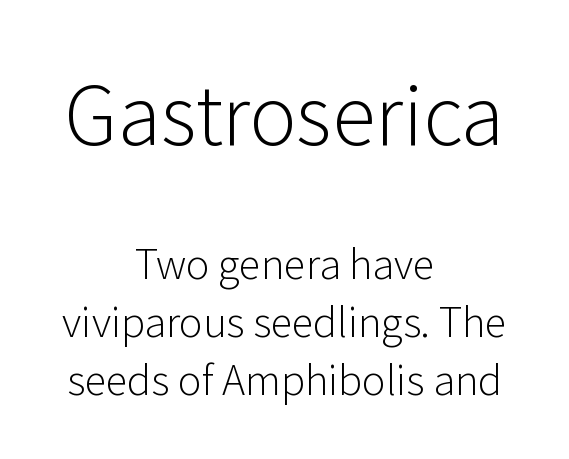
Q: Is the text bold? A: No.
Q: Is the text italic (slanted)? A: No, it is upright.
Q: Is the typeface a serif or a sans-serif typeface? A: Sans-serif.
Q: Is the text underlined? A: No.
Q: How is the paragraph aligned? A: Centered.
Q: Is the spacing between letters normal or unusually wide? A: Normal.
Q: Is the spacing between lines tight, normal or loose? A: Normal.
Q: Which block of text is set in a larger size, the first (top) or the second (bottom)? A: The first (top) one.
Q: Width (condensed, normal, or wide)? A: Normal.
Q: Stroke contrast? A: Low.
Q: x-height? A: Medium.
Q: Monospaced? A: No.
